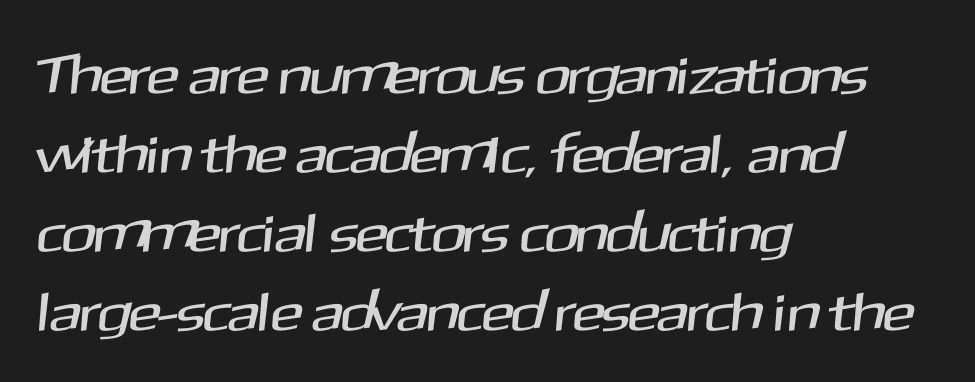
The image shows 54 px sans-serif type; set left-aligned, normal line spacing (1.46x), normal letter spacing, not underlined; medium stroke contrast and a medium x-height.
